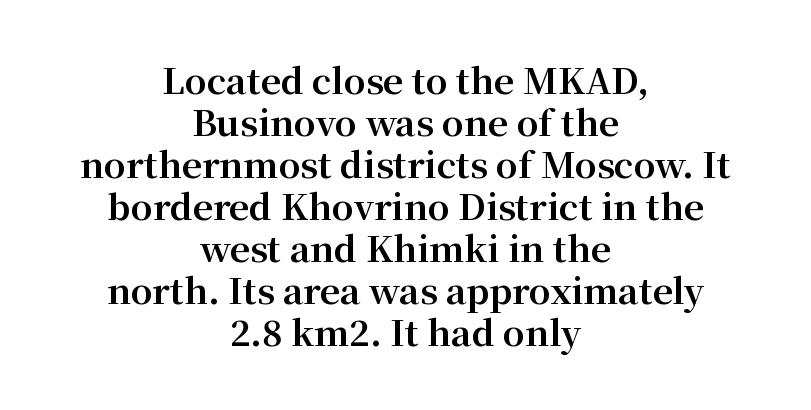
Unlike a clean sans, this face finishes its strokes with serifs. Layout note: lines centered. The letters stand straight up with perfectly vertical stems. The gap between lines stays unmarked.
